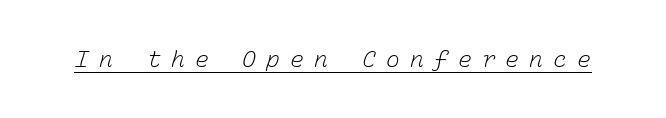
Q: Is the text bold? A: No.
Q: Is the text underlined? A: Yes.
Q: Is the spacing between letters normal or unusually wide? A: Unusually wide.
